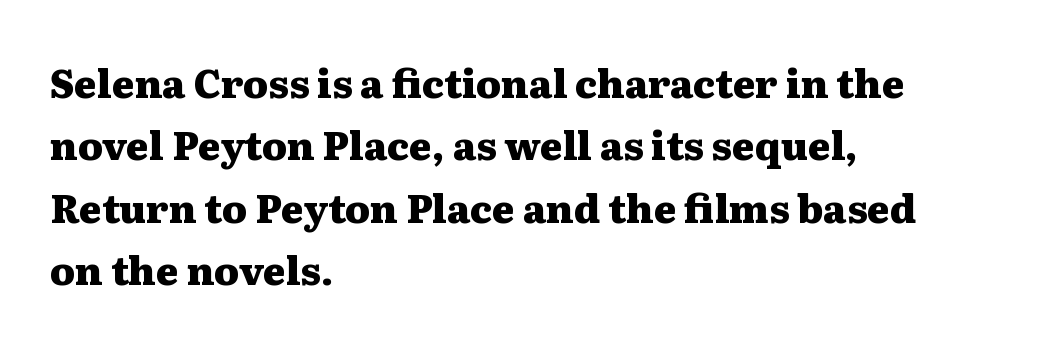
{"serif": "yes", "italic": "no", "bold": "yes", "weight": "heavy", "width": "wide", "stroke_contrast": "medium", "x_height": "medium", "monospaced": "no", "underline": "no", "align": "left", "line_spacing": "normal", "line_spacing_ratio": 1.6, "letter_spacing": "normal", "letter_spacing_em": 0.0, "glyph_px": 39}
